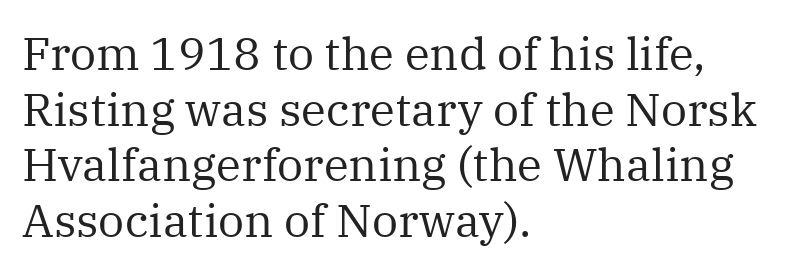
Q: Is the text bold? A: No.
Q: Is the text italic (slanted)? A: No, it is upright.
Q: Is the typeface a serif or a sans-serif typeface? A: Serif.
Q: Is the text underlined? A: No.
Q: How is the paragraph aligned? A: Left-aligned.
Q: Is the spacing between letters normal or unusually wide? A: Normal.
Q: Width (condensed, normal, or wide)? A: Normal.
Q: Stroke contrast? A: Medium.
Q: x-height? A: Medium.
Q: Monospaced? A: No.
